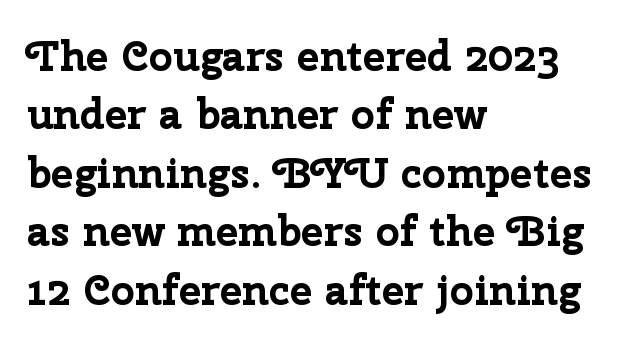
{"serif": "no", "italic": "no", "bold": "yes", "weight": "bold", "width": "normal", "stroke_contrast": "low", "x_height": "medium", "monospaced": "no", "underline": "no", "align": "left", "line_spacing": "normal", "line_spacing_ratio": 1.39, "letter_spacing": "normal", "letter_spacing_em": 0.0, "glyph_px": 42}
